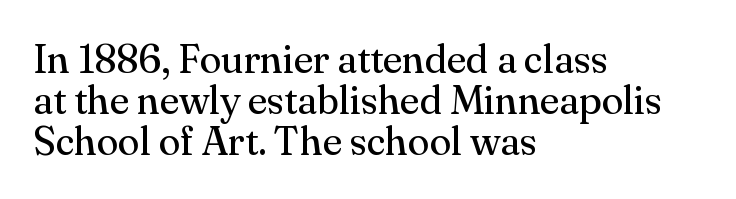
Weight: regular or lighter. Regarding serifs, this sample has them. Each new line begins almost immediately beneath the previous one. Italic? Not at all — the glyphs are vertical. Is this a fixed-width face? No — the glyphs have proportional, varying widths.
